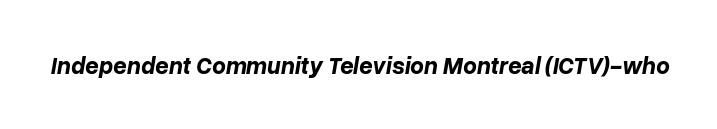
{"italic": "yes", "lean": "right", "slant_degrees": 10, "bold": "yes", "underline": "no", "letter_spacing": "normal", "letter_spacing_em": 0.0, "glyph_px": 24}
